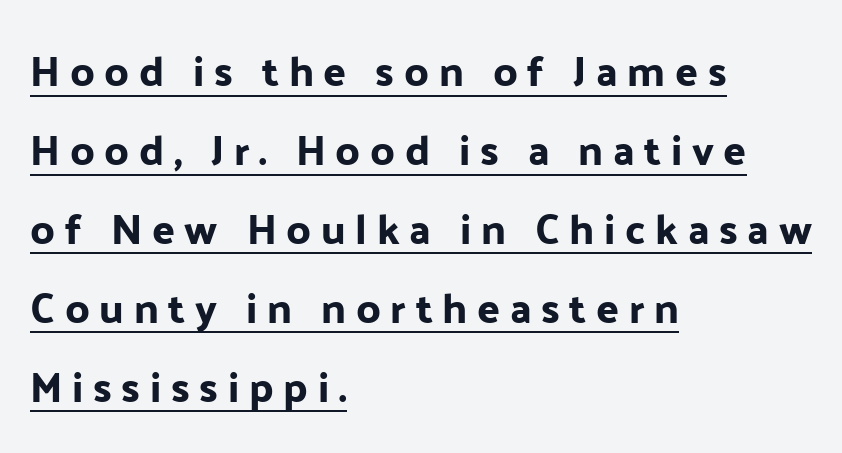
Q: Is the text italic (slanted)? A: No, it is upright.
Q: Is the typeface a serif or a sans-serif typeface? A: Sans-serif.
Q: Is the text underlined? A: Yes.
Q: How is the paragraph aligned? A: Left-aligned.
Q: Is the spacing between letters normal or unusually wide? A: Unusually wide.
Q: Width (condensed, normal, or wide)? A: Normal.
Q: Stroke contrast? A: Low.
Q: x-height? A: Medium.
Q: Monospaced? A: No.
